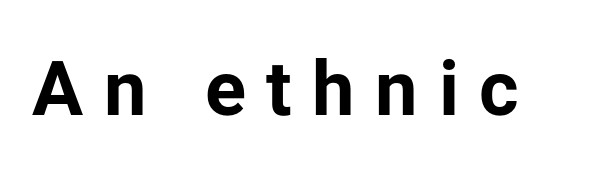
Q: Is the text bold? A: Yes.
Q: Is the text italic (slanted)? A: No, it is upright.
Q: Is the typeface a serif or a sans-serif typeface? A: Sans-serif.
Q: Is the text underlined? A: No.
Q: Is the spacing between letters normal or unusually wide? A: Unusually wide.
Q: Width (condensed, normal, or wide)? A: Normal.
Q: Stroke contrast? A: Low.
Q: x-height? A: Medium.
Q: Monospaced? A: No.
